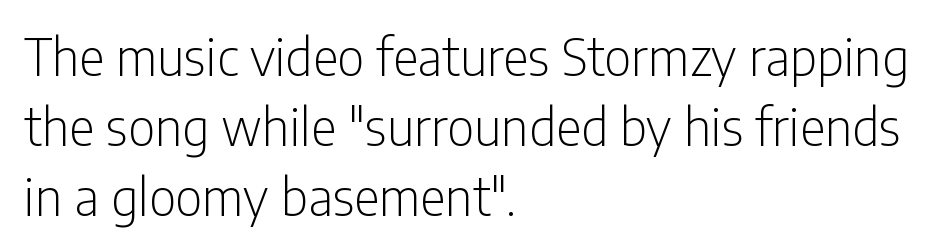
Q: Is the text bold? A: No.
Q: Is the text italic (slanted)? A: No, it is upright.
Q: Is the typeface a serif or a sans-serif typeface? A: Sans-serif.
Q: Is the text underlined? A: No.
Q: How is the paragraph aligned? A: Left-aligned.
Q: Is the spacing between letters normal or unusually wide? A: Normal.
Q: Is the spacing between lines tight, normal or loose? A: Normal.
Q: Width (condensed, normal, or wide)? A: Condensed.
Q: Stroke contrast? A: Low.
Q: x-height? A: Medium.
Q: Monospaced? A: No.
